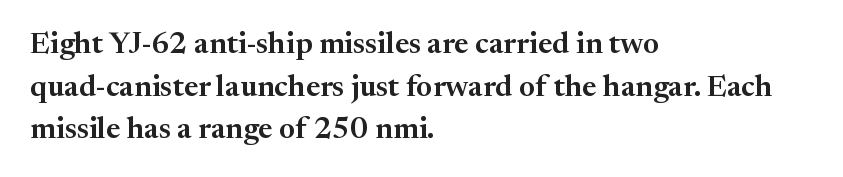
Q: Is the text italic (slanted)? A: No, it is upright.
Q: Is the typeface a serif or a sans-serif typeface? A: Serif.
Q: Is the text underlined? A: No.
Q: How is the paragraph aligned? A: Left-aligned.
Q: Is the spacing between letters normal or unusually wide? A: Normal.
Q: Is the spacing between lines tight, normal or loose? A: Normal.
Q: Width (condensed, normal, or wide)? A: Normal.
Q: Stroke contrast? A: Medium.
Q: x-height? A: Medium.
Q: Monospaced? A: No.
